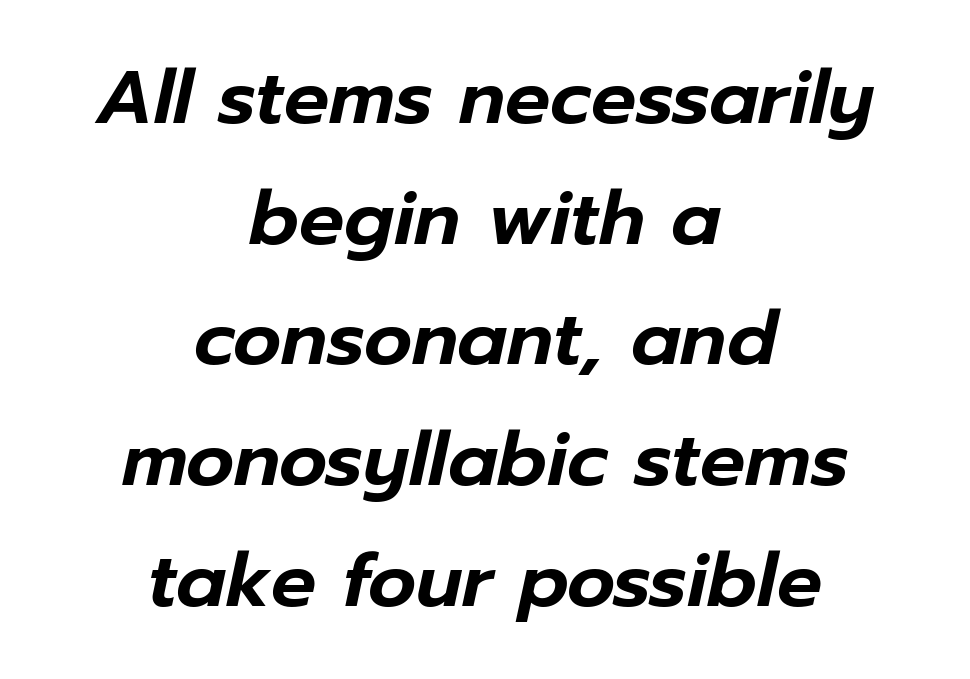
The letters sit at their default tracking, neither squeezed nor spread. A typesetter would call this leading conventional body-copy spacing. The rendering uses natural spacing where letterforms have individual widths. The axis of the letterforms is tilted away from vertical. This rendering features lettering with no underline.
